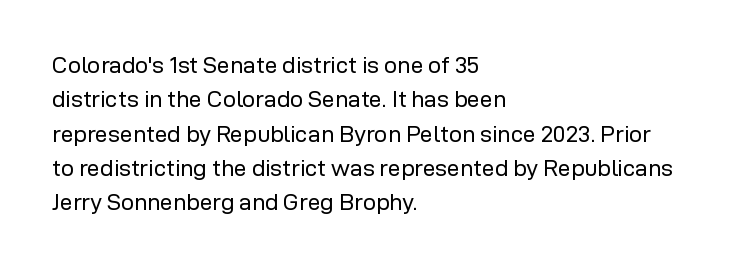
Q: Is the text bold? A: No.
Q: Is the text italic (slanted)? A: No, it is upright.
Q: Is the text underlined? A: No.
Q: How is the paragraph aligned? A: Left-aligned.
Q: Is the spacing between letters normal or unusually wide? A: Normal.
Q: Is the spacing between lines tight, normal or loose? A: Normal.
